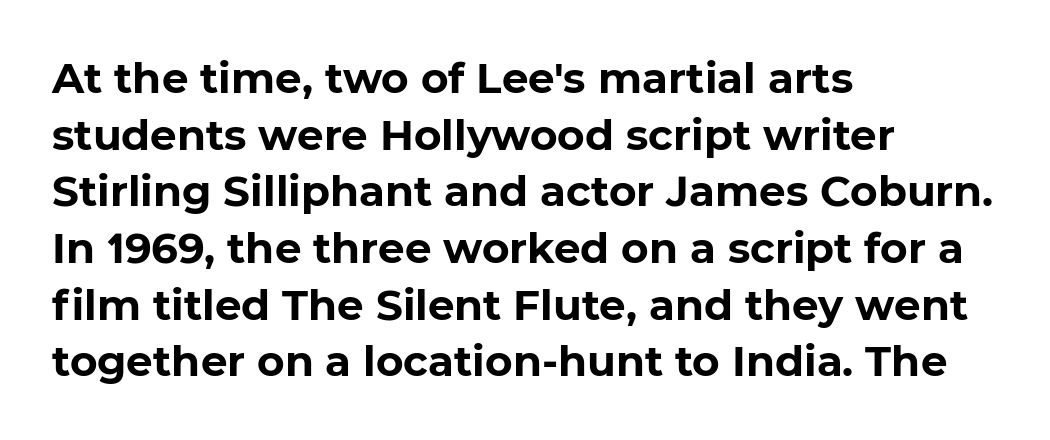
The image shows 42 px bold sans-serif type; set left-aligned, normal line spacing (1.35x), normal letter spacing, not underlined; low stroke contrast and a medium x-height.
